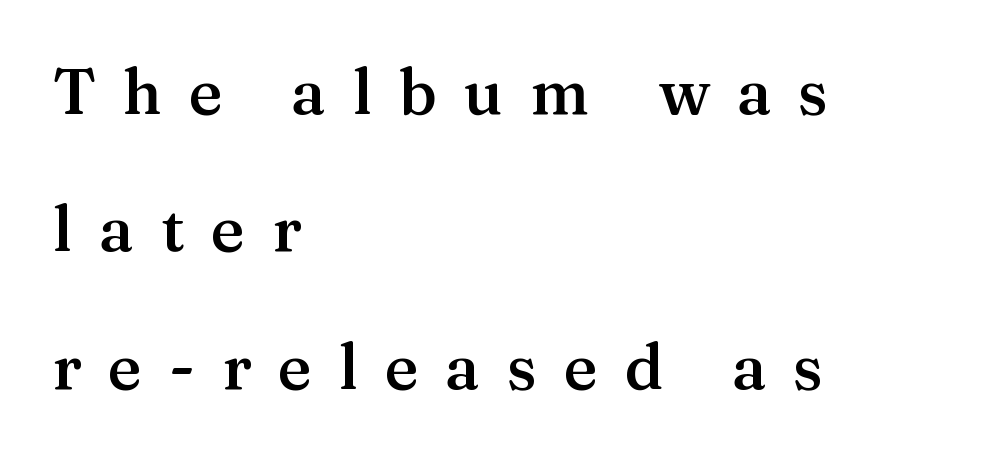
{"serif": "yes", "italic": "no", "bold": "semi", "weight": "semibold", "width": "normal", "stroke_contrast": "medium", "x_height": "medium", "monospaced": "no", "underline": "no", "align": "left", "line_spacing": "loose", "line_spacing_ratio": 2.18, "letter_spacing": "wide", "letter_spacing_em": 0.43, "glyph_px": 63}
